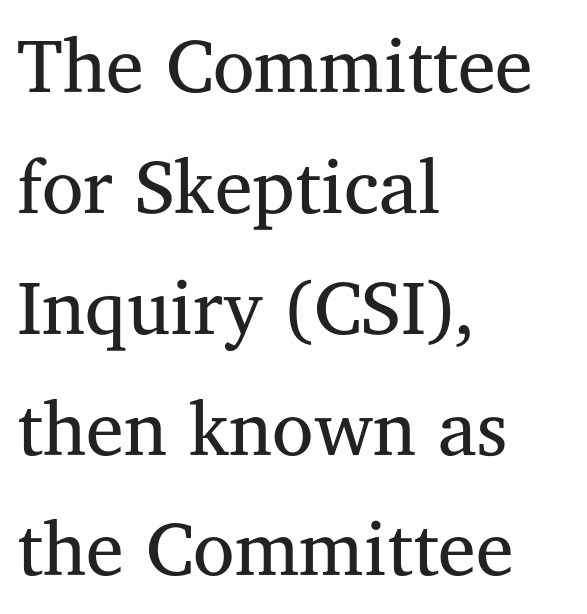
{"serif": "yes", "italic": "no", "bold": "no", "weight": "regular", "width": "normal", "stroke_contrast": "medium", "x_height": "medium", "monospaced": "no", "underline": "no", "align": "left", "line_spacing": "normal", "line_spacing_ratio": 1.59, "letter_spacing": "normal", "letter_spacing_em": 0.0, "glyph_px": 76}
